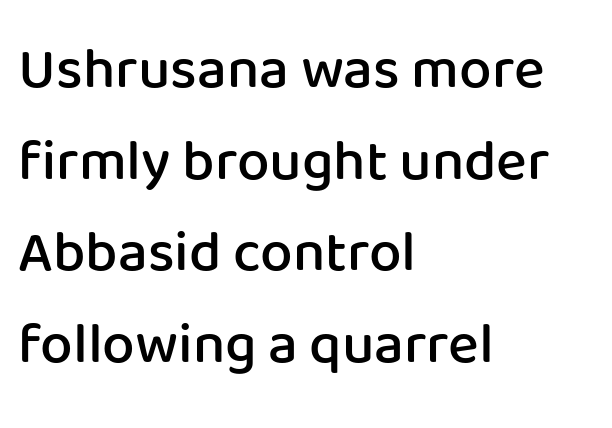
Q: Is the text bold? A: Semi-bold.
Q: Is the text italic (slanted)? A: No, it is upright.
Q: Is the typeface a serif or a sans-serif typeface? A: Sans-serif.
Q: Is the text underlined? A: No.
Q: How is the paragraph aligned? A: Left-aligned.
Q: Is the spacing between letters normal or unusually wide? A: Normal.
Q: Is the spacing between lines tight, normal or loose? A: Normal.
Q: Width (condensed, normal, or wide)? A: Normal.
Q: Stroke contrast? A: Low.
Q: x-height? A: Medium.
Q: Monospaced? A: No.
